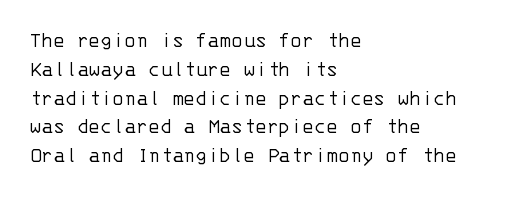
The image shows 22 px text type, upright; set left-aligned, normal line spacing (1.31x), normal letter spacing, not underlined.
